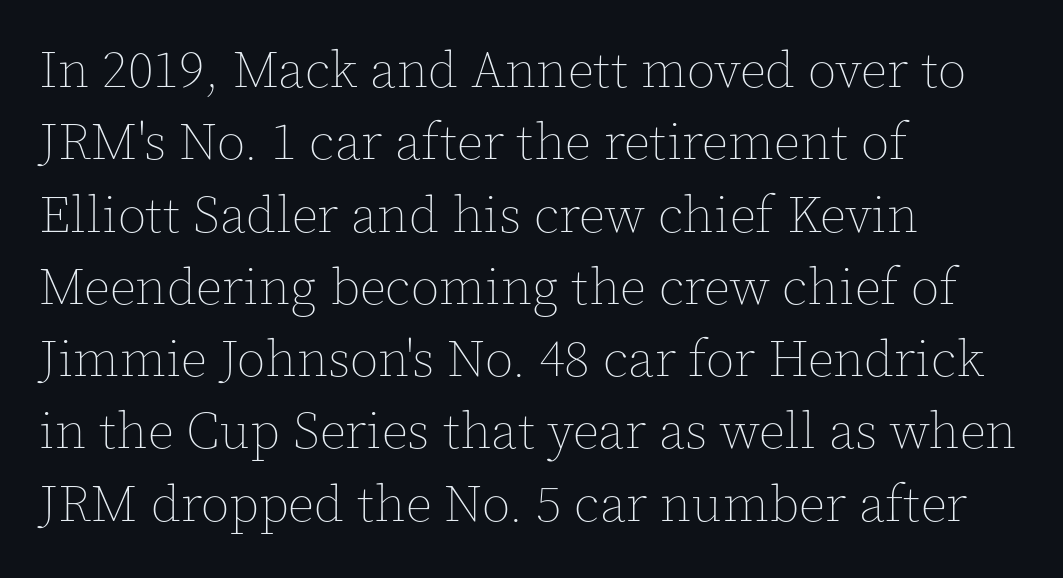
Counters stay open thanks to moderate or lighter strokes. There is no visible air inserted between adjacent glyphs. The passage shown is typed in a proportional face where columns would drift. Rendered with straight, roman letterforms.
